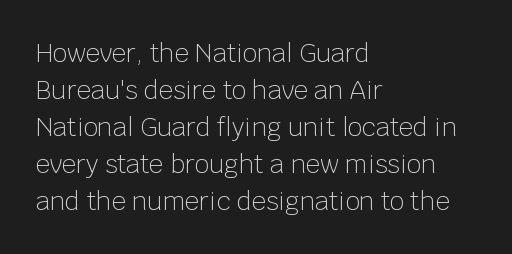
{"italic": "no", "bold": "no", "underline": "no", "align": "left", "line_spacing": "normal", "line_spacing_ratio": 1.48, "letter_spacing": "normal", "letter_spacing_em": 0.0, "glyph_px": 25}
